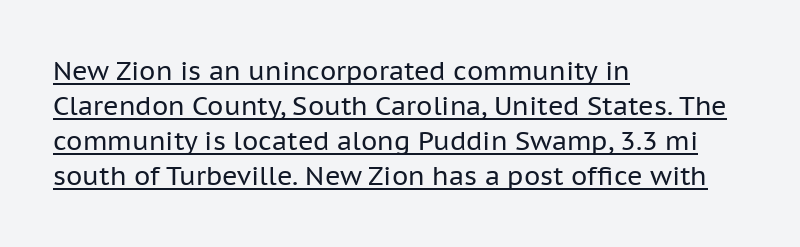
Q: Is the text bold? A: No.
Q: Is the text italic (slanted)? A: No, it is upright.
Q: Is the text underlined? A: Yes.
Q: How is the paragraph aligned? A: Left-aligned.
Q: Is the spacing between letters normal or unusually wide? A: Normal.
Q: Is the spacing between lines tight, normal or loose? A: Normal.
